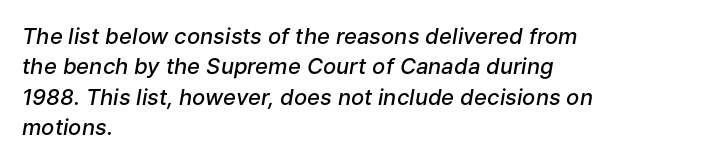
The image shows 22 px text type, italic (leaning right); set left-aligned, normal line spacing (1.38x), normal letter spacing, not underlined.
